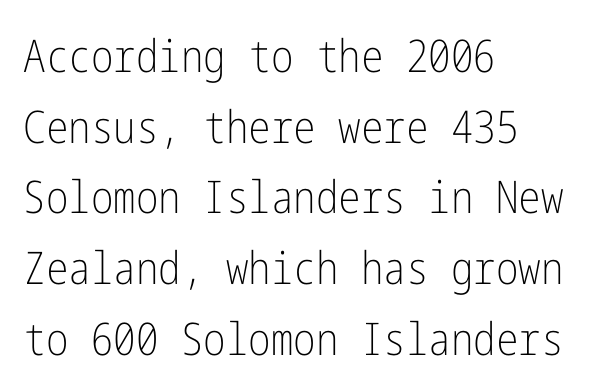
The image shows 45 px light, condensed sans-serif type, upright; set left-aligned, normal line spacing (1.57x), normal letter spacing, not underlined; low stroke contrast and a medium x-height.
